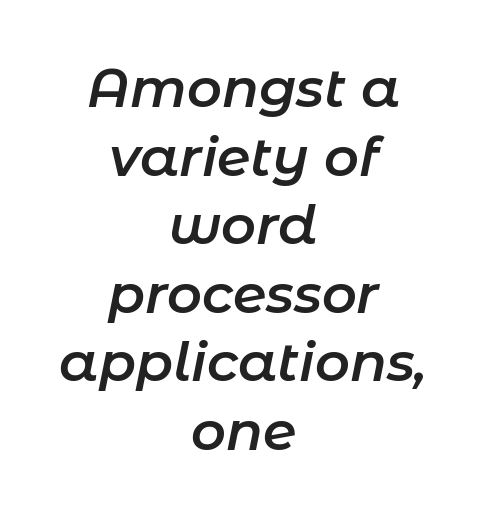
Notice how descenders clear the ascenders below comfortably — that's standard leading. Character widths vary here, with narrow letters taking less room than wide ones. Observe the ordinary spacing: letters are neighbours, not strangers. Glance below the letters and you will spot only blank space. The lines are quadded center.
